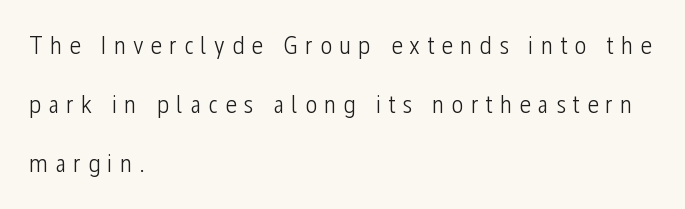
Q: Is the text bold? A: No.
Q: Is the text italic (slanted)? A: No, it is upright.
Q: Is the text underlined? A: No.
Q: How is the paragraph aligned? A: Left-aligned.
Q: Is the spacing between letters normal or unusually wide? A: Unusually wide.
Q: Is the spacing between lines tight, normal or loose? A: Loose.
